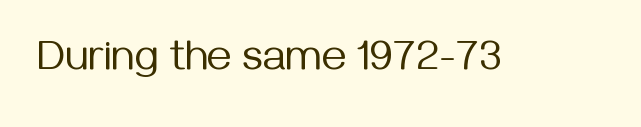
Q: Is the text bold? A: No.
Q: Is the text italic (slanted)? A: No, it is upright.
Q: Is the typeface a serif or a sans-serif typeface? A: Sans-serif.
Q: Is the text underlined? A: No.
Q: Is the spacing between letters normal or unusually wide? A: Normal.
Q: Width (condensed, normal, or wide)? A: Normal.
Q: Stroke contrast? A: Medium.
Q: x-height? A: Medium.
Q: Monospaced? A: No.
